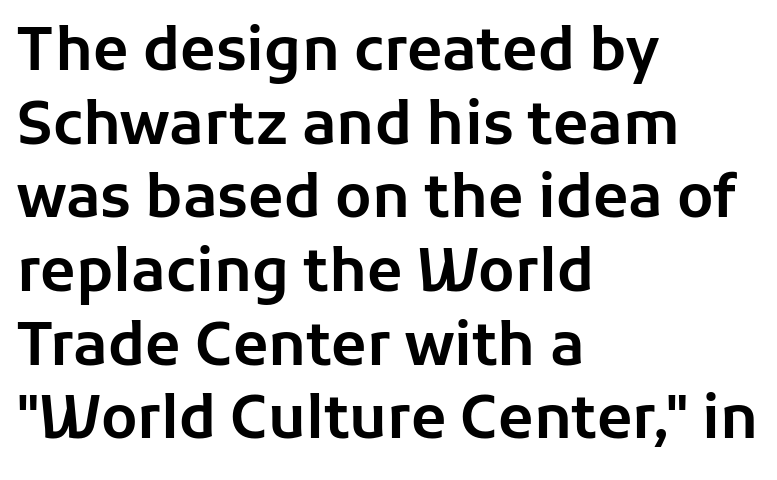
The image shows 58 px sans-serif type, upright; set left-aligned, normal line spacing (1.27x), normal letter spacing, not underlined; low stroke contrast and a medium x-height.
